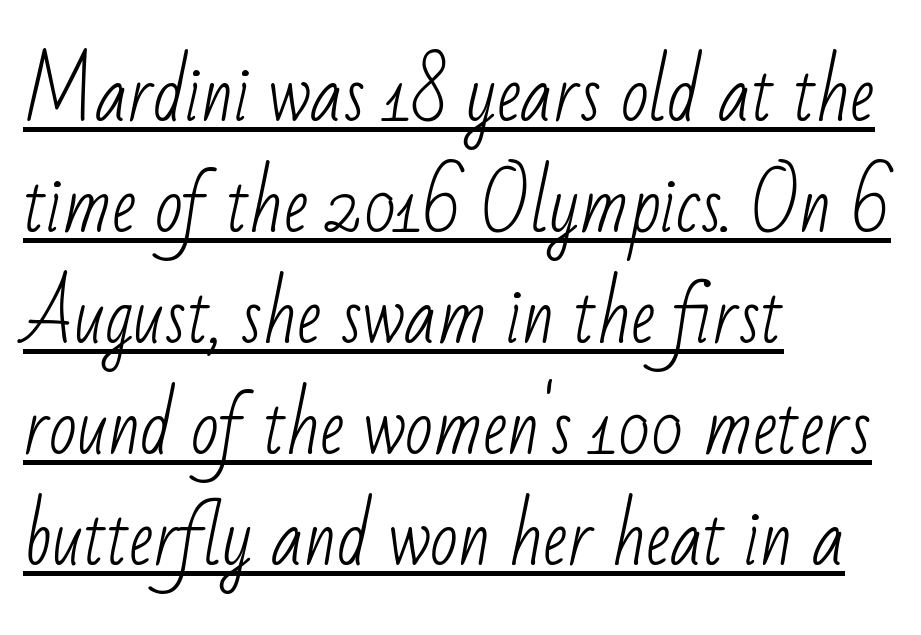
Weight: not bold — regular or lighter. Is this a fixed-width face? No — the glyphs have proportional, varying widths. Looks like someone drew a line under every word here. Horizontal bands of white between lines are of average thickness. Is the letter spacing exaggerated? No — it looks like the ordinary default. Visually the block forms a straight wall on the left and a jagged coastline on the right.
